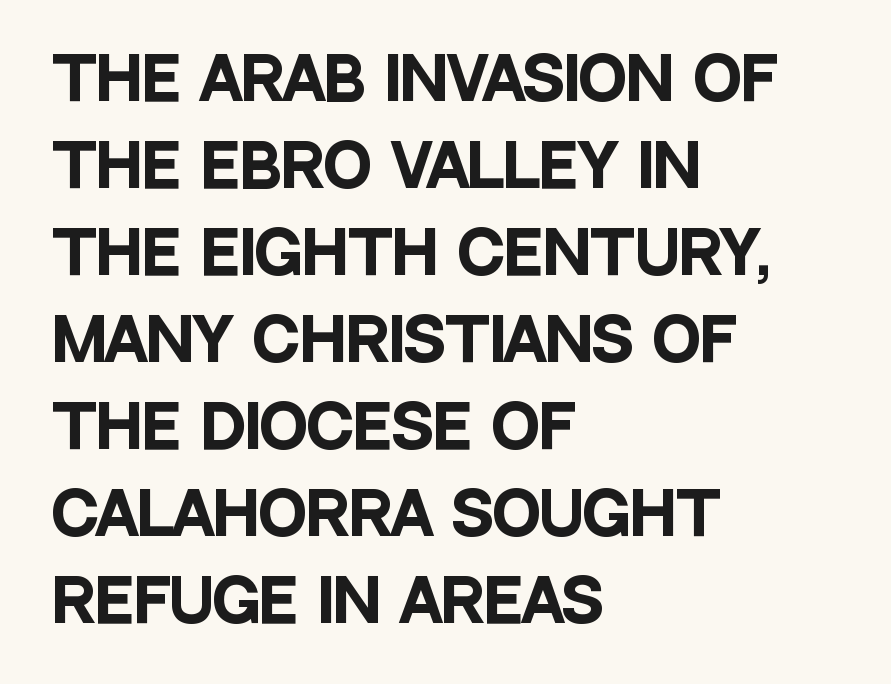
Q: Is the text bold? A: Yes.
Q: Is the text italic (slanted)? A: No, it is upright.
Q: Is the typeface a serif or a sans-serif typeface? A: Sans-serif.
Q: Is the text underlined? A: No.
Q: How is the paragraph aligned? A: Left-aligned.
Q: Is the spacing between letters normal or unusually wide? A: Normal.
Q: Is the spacing between lines tight, normal or loose? A: Normal.
Q: Width (condensed, normal, or wide)? A: Condensed.
Q: Stroke contrast? A: Low.
Q: x-height? A: Large.
Q: Monospaced? A: No.
